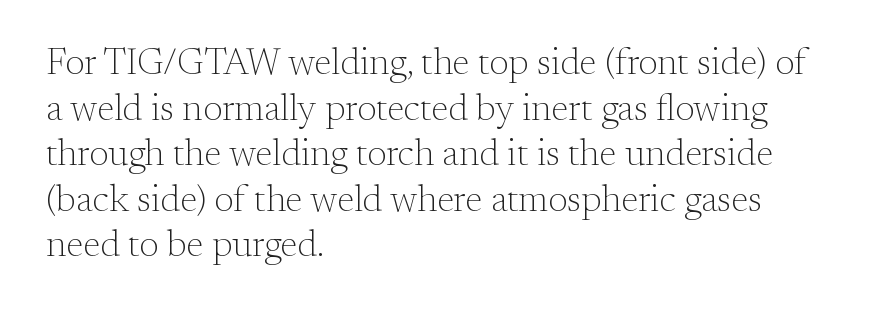
The image shows 37 px light serif type, upright; set left-aligned, line spacing 1.23x, normal letter spacing, not underlined; medium stroke contrast and a small x-height.
